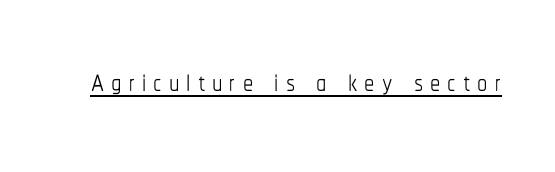
{"italic": "no", "bold": "no", "weight": "thin", "width": "condensed", "stroke_contrast": "low", "x_height": "medium", "monospaced": "no", "underline": "yes", "glyph_px": 41}
